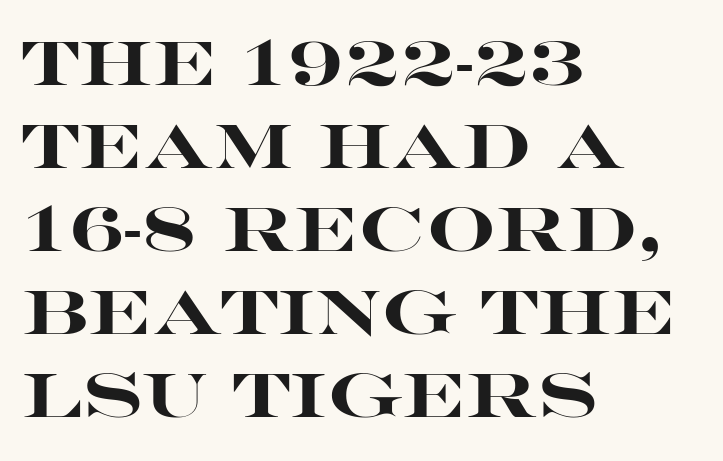
The image shows 61 px heavy, wide type, upright; set left-aligned, normal line spacing (1.36x), normal letter spacing, not underlined; high stroke contrast and a large x-height.
